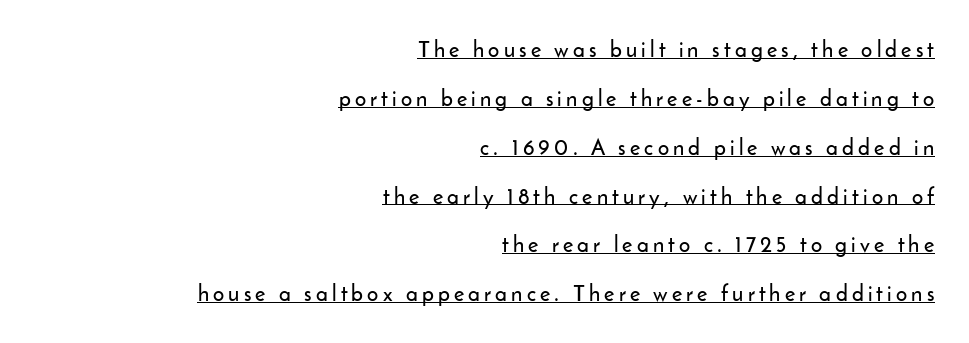
It's the straight-up-and-down kind of type. Line endings align vertically; line beginnings do not. What decoration does the sample have? An underline. Airy leading.
